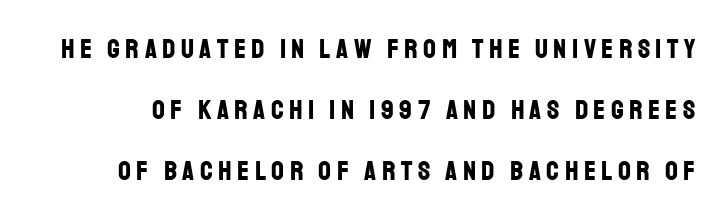
{"serif": "no", "italic": "no", "bold": "yes", "weight": "bold", "width": "condensed", "stroke_contrast": "low", "x_height": "large", "monospaced": "no", "underline": "no", "line_spacing": "loose", "line_spacing_ratio": 2.18, "letter_spacing": "wide", "letter_spacing_em": 0.2, "glyph_px": 28}
